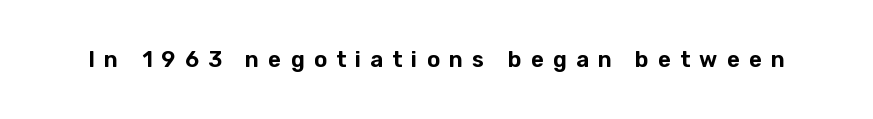
{"italic": "no", "underline": "no", "letter_spacing": "wide", "letter_spacing_em": 0.42, "glyph_px": 22}
